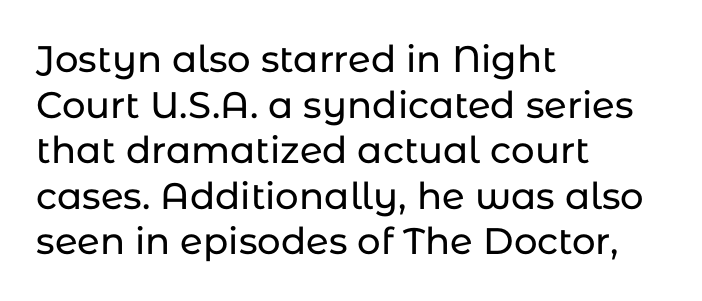
Serifs: no, the terminals of the letterforms are clean. The axis of the letterforms is exactly vertical. The specimen omits any rule beneath the text block's lines. This rendering leaves character spacing at its baseline value.
